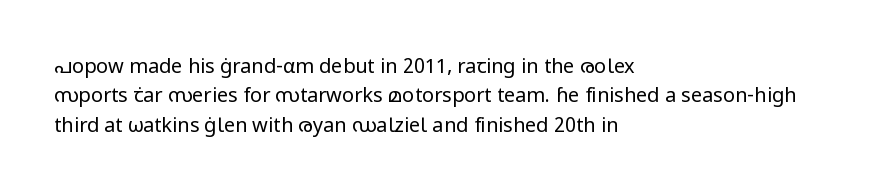
{"italic": "no", "bold": "no", "underline": "no", "align": "left", "line_spacing": "normal", "line_spacing_ratio": 1.47, "letter_spacing": "normal", "letter_spacing_em": 0.0, "glyph_px": 20}
